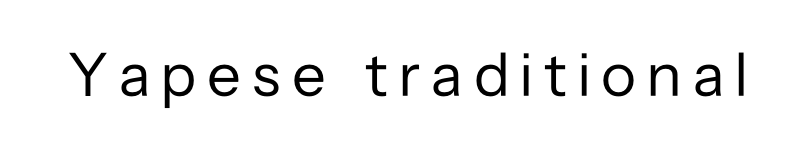
Q: Is the text bold? A: No.
Q: Is the text italic (slanted)? A: No, it is upright.
Q: Is the typeface a serif or a sans-serif typeface? A: Sans-serif.
Q: Is the text underlined? A: No.
Q: Width (condensed, normal, or wide)? A: Normal.
Q: Stroke contrast? A: Low.
Q: x-height? A: Medium.
Q: Monospaced? A: No.
